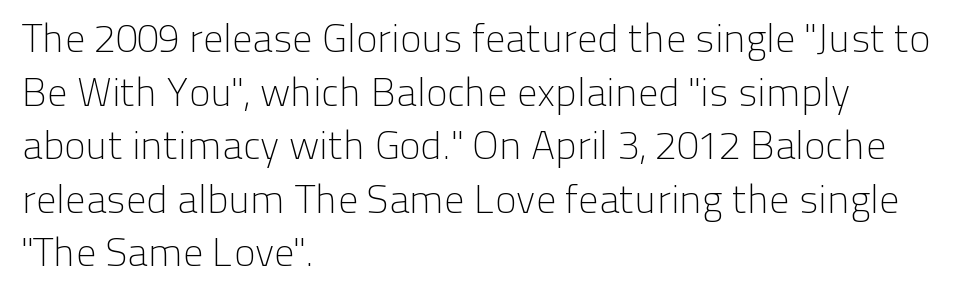
{"serif": "no", "italic": "no", "bold": "no", "weight": "light", "width": "normal", "stroke_contrast": "low", "x_height": "medium", "monospaced": "no", "underline": "no", "align": "left", "line_spacing": "normal", "line_spacing_ratio": 1.34, "letter_spacing": "normal", "letter_spacing_em": 0.0, "glyph_px": 40}
